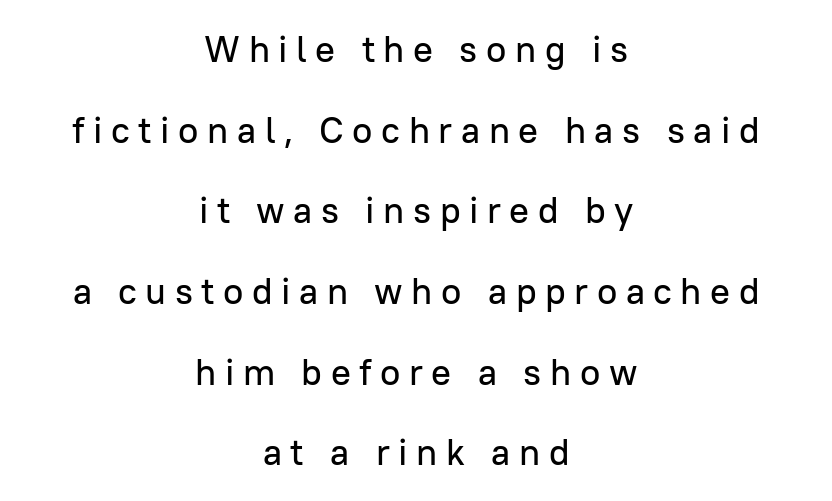
Display-style spreading of the glyphs; the letterfit is very open. The foot of each line stays bare and open. No feet cap the strokes, marking this as sans-serif type. Teacher's note: observe the equal gaps on both sides — that is centered alignment.
